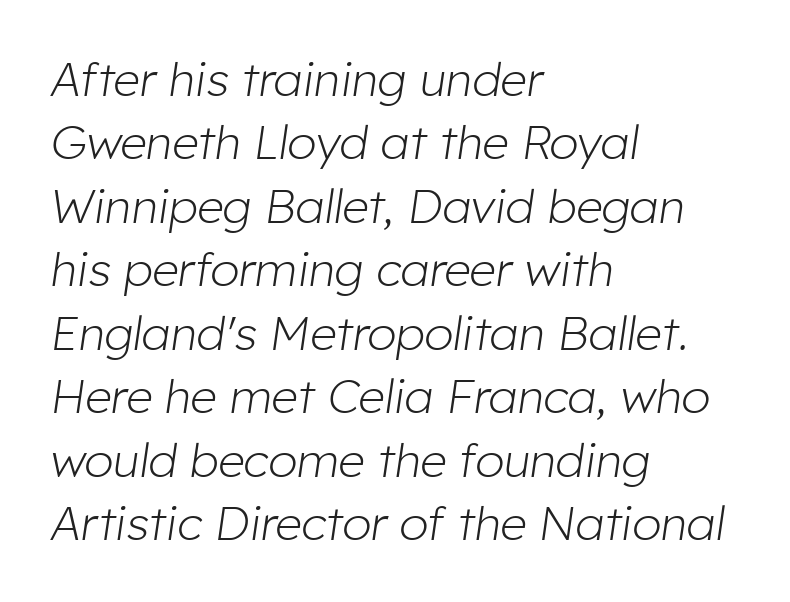
The specimen omits any rule beneath the text block's lines. Characters are canted at an angle relative to the baseline's perpendicular. Between one letter and the next there's only the usual sliver of space. These lines are set flush left with a ragged right edge. Is the stroke heavy? The answer is a plain regular-or-lighter.
